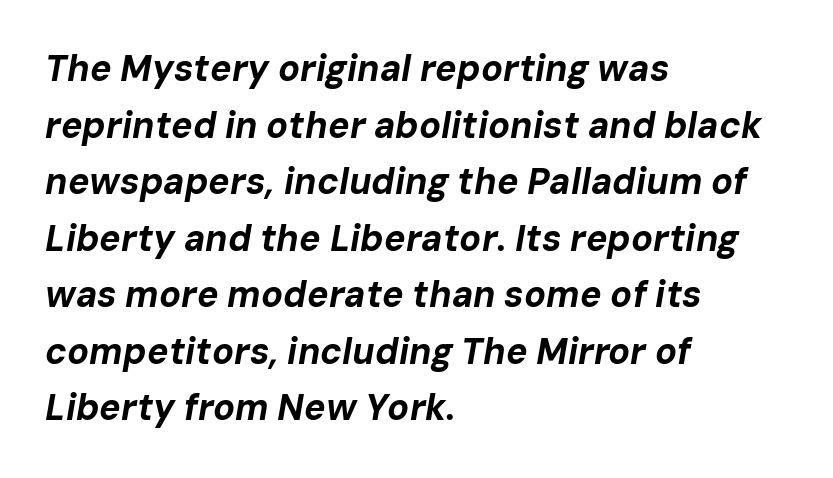
Q: Is the text bold? A: Yes.
Q: Is the text italic (slanted)? A: Yes, it leans right by about 10 degrees.
Q: Is the text underlined? A: No.
Q: How is the paragraph aligned? A: Left-aligned.
Q: Is the spacing between letters normal or unusually wide? A: Normal.
Q: Is the spacing between lines tight, normal or loose? A: Normal.
Q: Width (condensed, normal, or wide)? A: Normal.
Q: Stroke contrast? A: Low.
Q: x-height? A: Medium.
Q: Monospaced? A: No.
